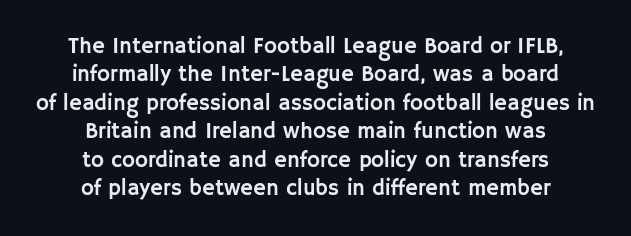
Is the block centered? Yes — each line is placed symmetrically about the middle. A typesetter would call this leading conventional body-copy spacing. The lettering holds an erect, upright posture throughout. The zone under the glyphs is completely vacant.
